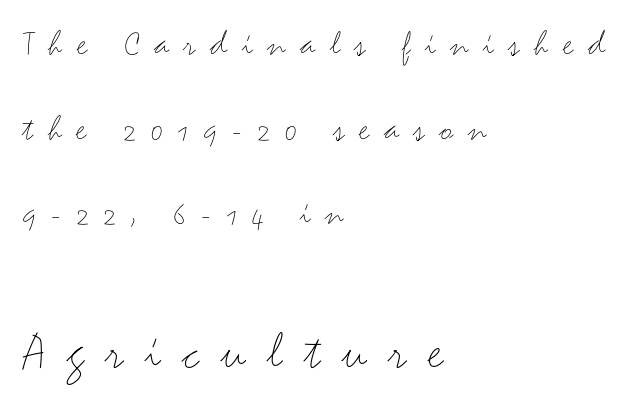
{"serif": "no", "bold": "no", "weight": "light", "width": "wide", "stroke_contrast": "medium", "x_height": "small", "monospaced": "no", "underline": "no", "align": "left", "line_spacing": "loose", "line_spacing_ratio": 2.29, "letter_spacing": "wide", "letter_spacing_em": 0.39, "larger_block": "second", "size_ratio": 1.49, "glyph_px": 55}
